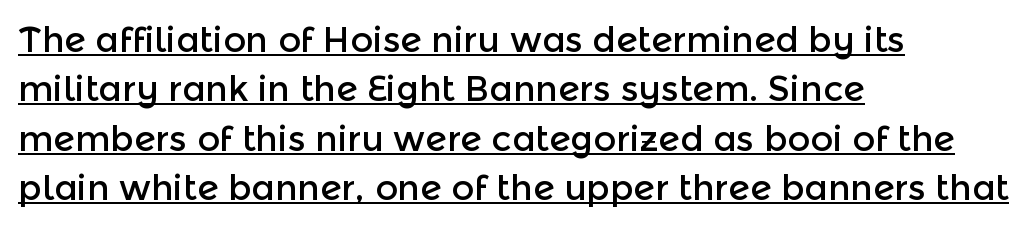
This sample is left-justified, so line endings fall wherever the words run out. A baseline rule has been typeset under these characters. Rows of type keep a routine distance in the vertical direction. Proportional: the letters do not fall into vertical columns.
